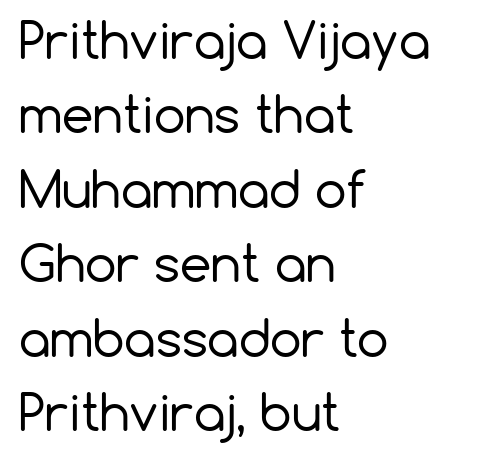
The image shows 50 px regular-weight sans-serif type, upright; set left-aligned, normal line spacing (1.49x), normal letter spacing, not underlined; low stroke contrast and a medium x-height.
